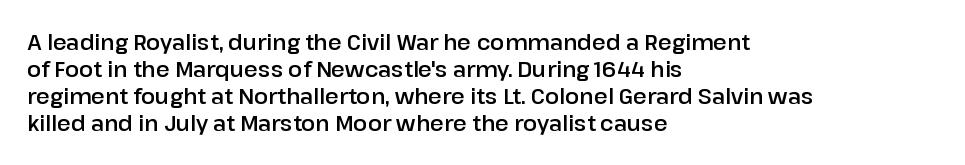
The letters stand straight up with perfectly vertical stems. Tracking here is standard; glyphs follow each other at the usual distance. Whoever set this chose a conventional vertical rhythm. The paragraph has a hard left edge and a soft right edge. Has an underline been added? It has not.
